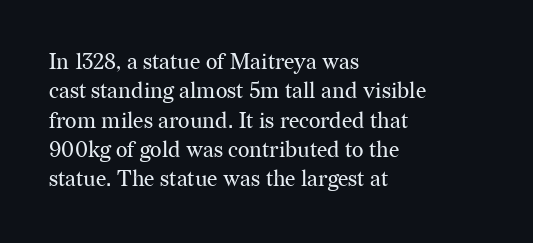
{"italic": "no", "bold": "no", "underline": "no", "align": "left", "line_spacing": "normal", "line_spacing_ratio": 1.33, "letter_spacing": "normal", "letter_spacing_em": 0.0, "glyph_px": 22}
